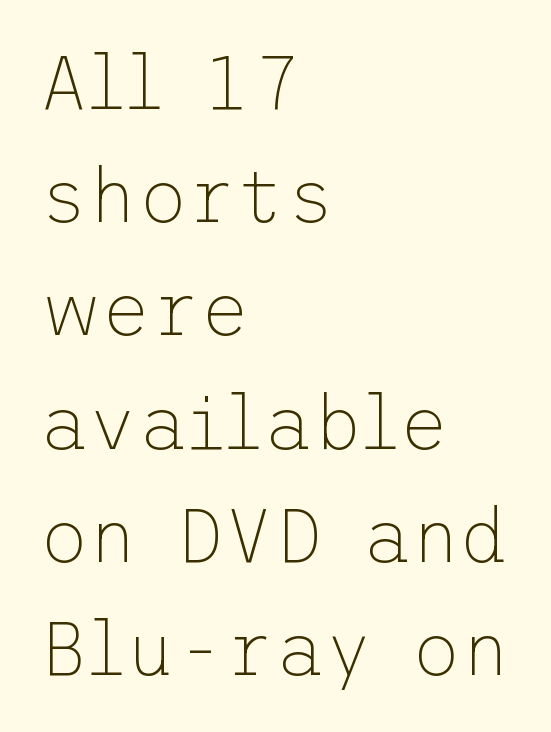
Where is the straight margin? On the left. Regular leading. Does the type have serifs? No, each stem ends abruptly. Bare-footed words on every line. Between one letter and the next there's only the usual sliver of space.
